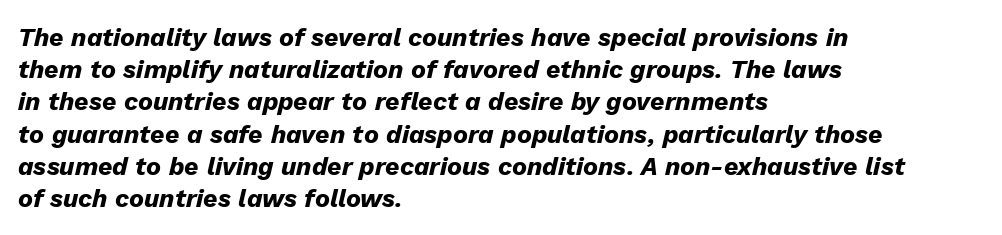
Short note: letters normally spaced. Does the weight exceed regular? Yes, all the way to bold. Descender tails drop into unmarked territory. An italicized treatment has been applied to the whole sample. How would I describe the line gaps? Plain and ordinary.
